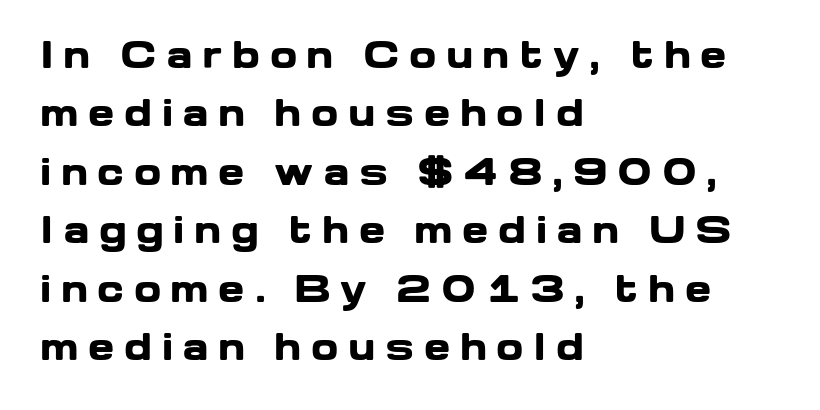
Q: Is the text bold? A: Yes.
Q: Is the text italic (slanted)? A: No, it is upright.
Q: Is the typeface a serif or a sans-serif typeface? A: Sans-serif.
Q: Is the text underlined? A: No.
Q: How is the paragraph aligned? A: Left-aligned.
Q: Is the spacing between letters normal or unusually wide? A: Unusually wide.
Q: Is the spacing between lines tight, normal or loose? A: Normal.
Q: Width (condensed, normal, or wide)? A: Wide.
Q: Stroke contrast? A: Low.
Q: x-height? A: Medium.
Q: Monospaced? A: No.
